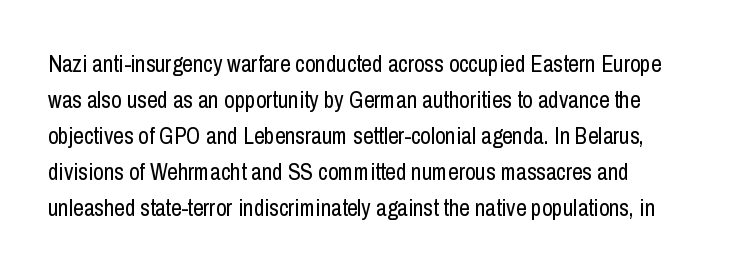
The image shows 23 px text type, upright; set normal line spacing (1.57x), normal letter spacing, not underlined.
